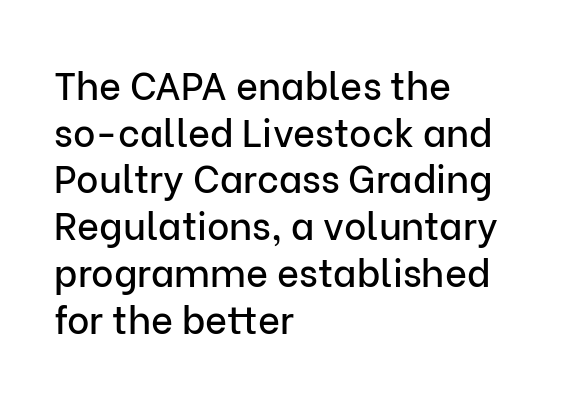
The face used here is proportionally spaced, like ordinary book or web type. These lines are set flush left with a ragged right edge. The typography opts for an upright posture over an oblique one. The line texture is even and compact thanks to regular tracking.
